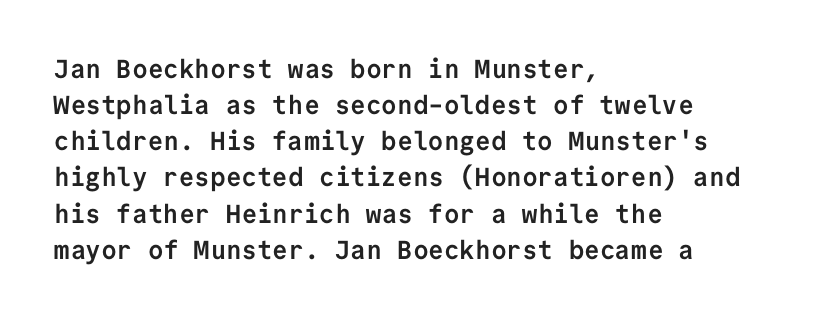
Q: Is the text bold? A: Yes.
Q: Is the text italic (slanted)? A: No, it is upright.
Q: Is the text underlined? A: No.
Q: How is the paragraph aligned? A: Left-aligned.
Q: Is the spacing between letters normal or unusually wide? A: Normal.
Q: Is the spacing between lines tight, normal or loose? A: Normal.
